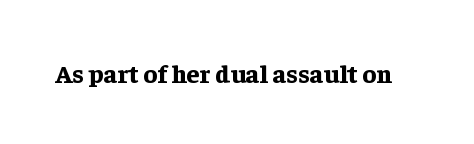
{"italic": "no", "bold": "yes", "underline": "no", "letter_spacing": "normal", "letter_spacing_em": 0.0, "glyph_px": 26}
